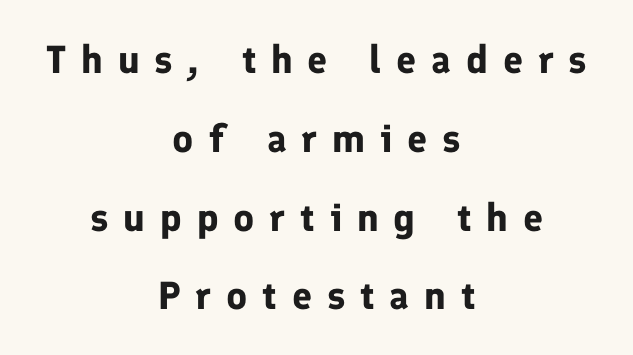
{"serif": "no", "italic": "no", "bold": "yes", "weight": "bold", "width": "normal", "stroke_contrast": "low", "x_height": "medium", "monospaced": "no", "underline": "no", "align": "center", "line_spacing": "loose", "line_spacing_ratio": 2.02, "letter_spacing": "wide", "letter_spacing_em": 0.38, "glyph_px": 39}
